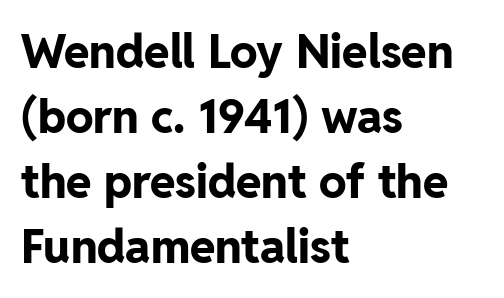
Q: Is the text bold? A: Yes.
Q: Is the text italic (slanted)? A: No, it is upright.
Q: Is the typeface a serif or a sans-serif typeface? A: Sans-serif.
Q: Is the text underlined? A: No.
Q: How is the paragraph aligned? A: Left-aligned.
Q: Is the spacing between letters normal or unusually wide? A: Normal.
Q: Is the spacing between lines tight, normal or loose? A: Normal.
Q: Width (condensed, normal, or wide)? A: Normal.
Q: Stroke contrast? A: Low.
Q: x-height? A: Medium.
Q: Monospaced? A: No.
